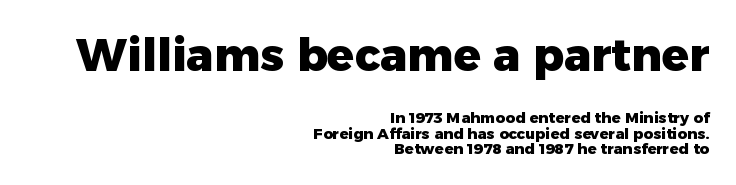
The typesetting leans heavy: a genuine bold. Is there any slant? The stems are plumb. The characters display no serif detailing; their extremities are plain. Closely set lines give the paragraph a compact silhouette.
